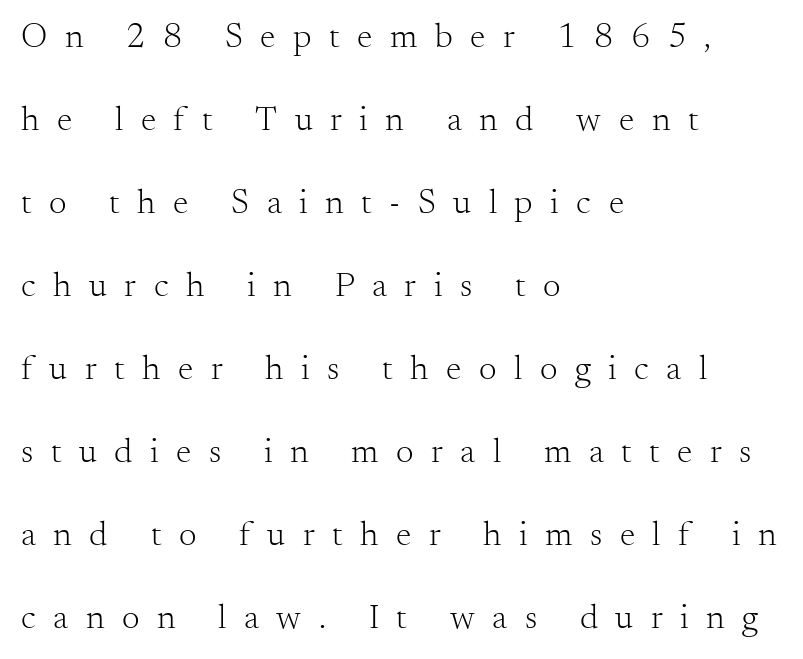
Q: Is the text bold? A: No.
Q: Is the text italic (slanted)? A: No, it is upright.
Q: Is the typeface a serif or a sans-serif typeface? A: Serif.
Q: Is the text underlined? A: No.
Q: How is the paragraph aligned? A: Left-aligned.
Q: Is the spacing between letters normal or unusually wide? A: Unusually wide.
Q: Is the spacing between lines tight, normal or loose? A: Loose.
Q: Width (condensed, normal, or wide)? A: Normal.
Q: Stroke contrast? A: Medium.
Q: x-height? A: Small.
Q: Monospaced? A: No.
